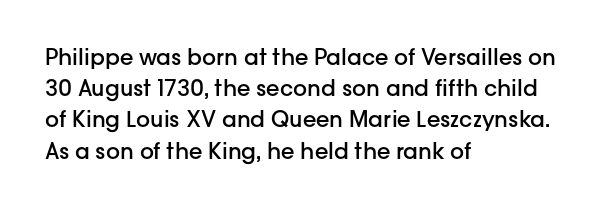
Q: Is the text bold? A: Semi-bold.
Q: Is the text italic (slanted)? A: No, it is upright.
Q: Is the text underlined? A: No.
Q: How is the paragraph aligned? A: Left-aligned.
Q: Is the spacing between letters normal or unusually wide? A: Normal.
Q: Is the spacing between lines tight, normal or loose? A: Normal.
